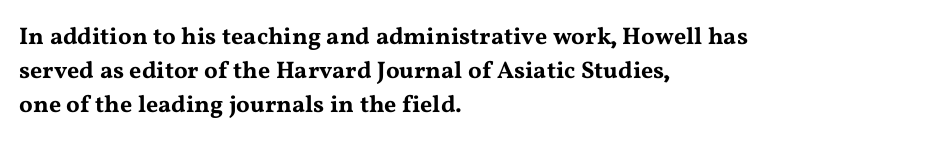
Each word holds together tightly as a unit, with standard inter-letter gaps. Horizontally, the lines are justified to the leading edge only. Check the space under the baseline: it is left empty. Leading matches the norm, producing a regular column.
